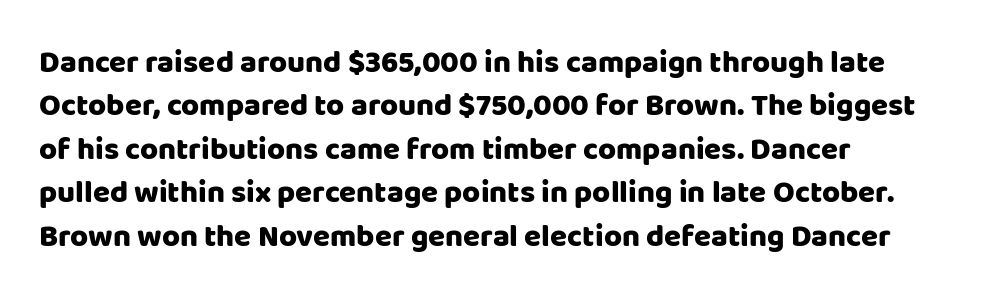
{"serif": "no", "italic": "no", "bold": "yes", "weight": "heavy", "width": "normal", "stroke_contrast": "low", "x_height": "large", "monospaced": "no", "underline": "no", "align": "left", "line_spacing": "normal", "line_spacing_ratio": 1.4, "letter_spacing": "normal", "letter_spacing_em": 0.0, "glyph_px": 31}
